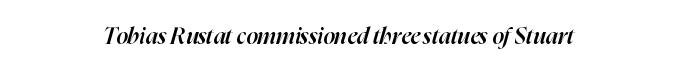
Q: Is the text bold? A: Semi-bold.
Q: Is the text italic (slanted)? A: Yes, it leans right by about 16 degrees.
Q: Is the text underlined? A: No.
Q: Is the spacing between letters normal or unusually wide? A: Normal.
